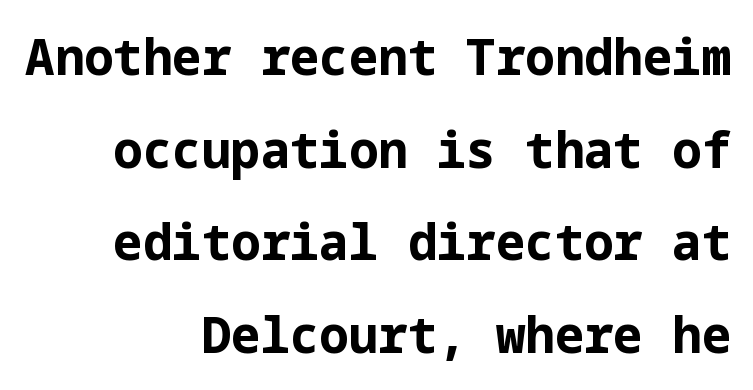
Does the weight exceed regular? Yes, all the way to bold. No feet cap the strokes, marking this as sans-serif type. Each line ends at the same right margin while the left side varies. Clear beneath every line of the passage. Posture: upright roman.
